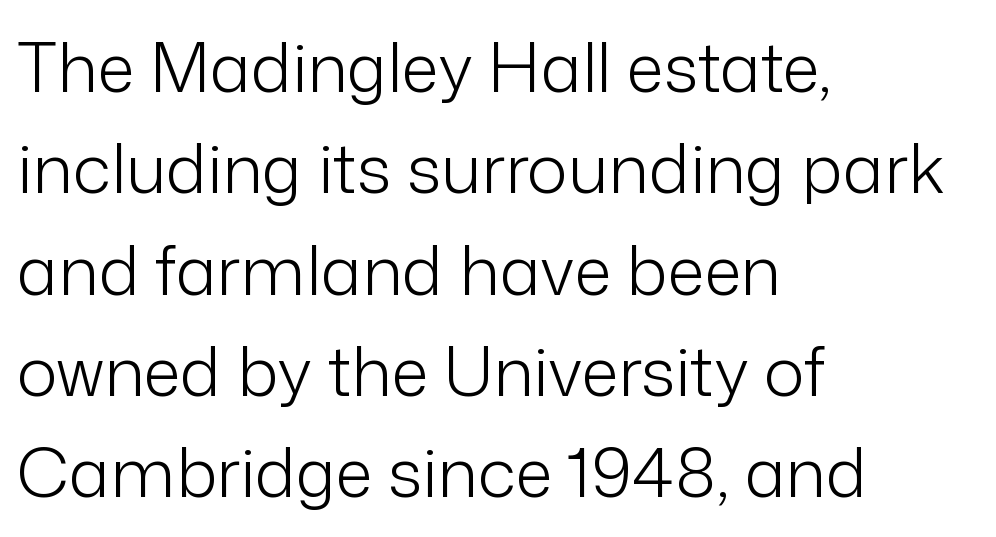
Q: Is the text bold? A: No.
Q: Is the text italic (slanted)? A: No, it is upright.
Q: Is the typeface a serif or a sans-serif typeface? A: Sans-serif.
Q: Is the text underlined? A: No.
Q: How is the paragraph aligned? A: Left-aligned.
Q: Is the spacing between letters normal or unusually wide? A: Normal.
Q: Is the spacing between lines tight, normal or loose? A: Normal.
Q: Width (condensed, normal, or wide)? A: Normal.
Q: Stroke contrast? A: Low.
Q: x-height? A: Medium.
Q: Monospaced? A: No.
